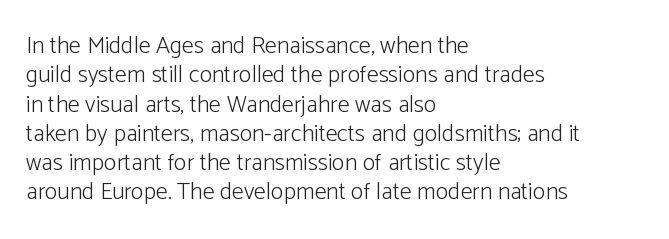
The image shows 24 px text type, upright; set left-aligned, line spacing 1.22x, normal letter spacing, not underlined.
